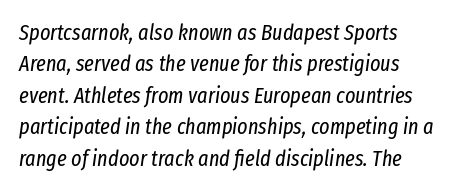
The line texture is even and compact thanks to regular tracking. This is not heavy type; no bold has been used. The lettering tilts uniformly, giving the passage an italic look. Letters rest on an invisible, unmarked baseline. Rows of type keep a routine distance in the vertical direction.
